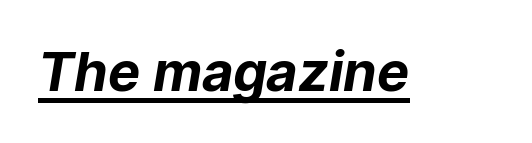
The image shows 54 px bold sans-serif type; set normal letter spacing, underlined; low stroke contrast and a medium x-height.
